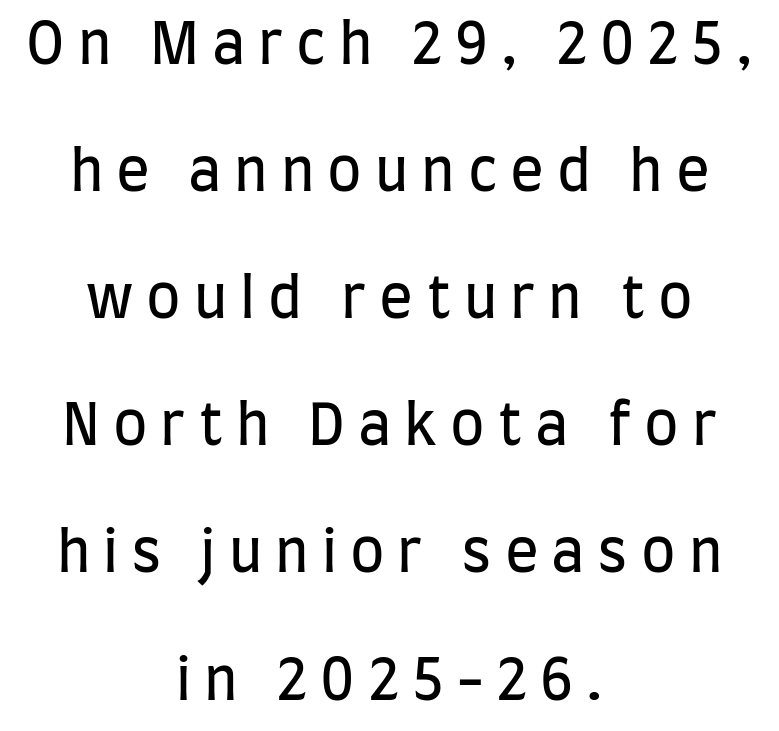
This sample has the flowing, uneven cadence of proportional lettering. The foot of each line stays bare and open. Widely set lines give the paragraph a tall, airy silhouette. Unlike italic type, these characters show no tilt at all. This is sans-serif lettering, the kind often seen on screens and signage. Short note: letters widely spaced.
